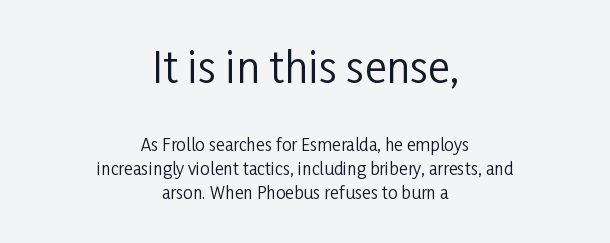
The image shows 42 px regular-weight, condensed sans-serif type, upright; set centered, normal line spacing (1.43x), normal letter spacing, not underlined; the first (top) block is 2.47x larger; low stroke contrast and a medium x-height.
